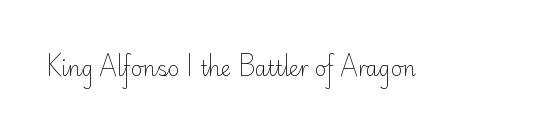
Posture: upright roman. Short note: letters normally spaced. The weight would be labelled regular, book, light, or lighter still. Lines of text with bare space underneath.
